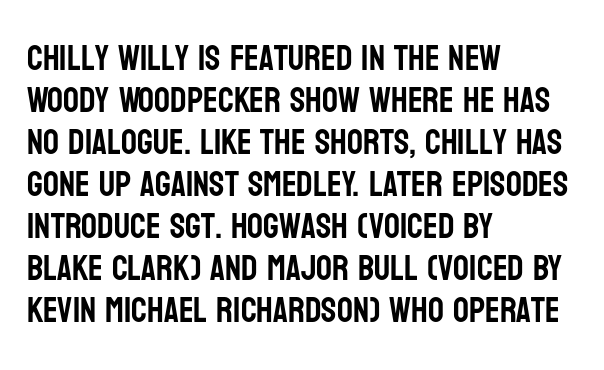
{"serif": "no", "italic": "no", "width": "condensed", "stroke_contrast": "low", "x_height": "large", "monospaced": "no", "underline": "no", "align": "left", "line_spacing_ratio": 1.2, "letter_spacing": "normal", "letter_spacing_em": 0.0, "glyph_px": 35}
